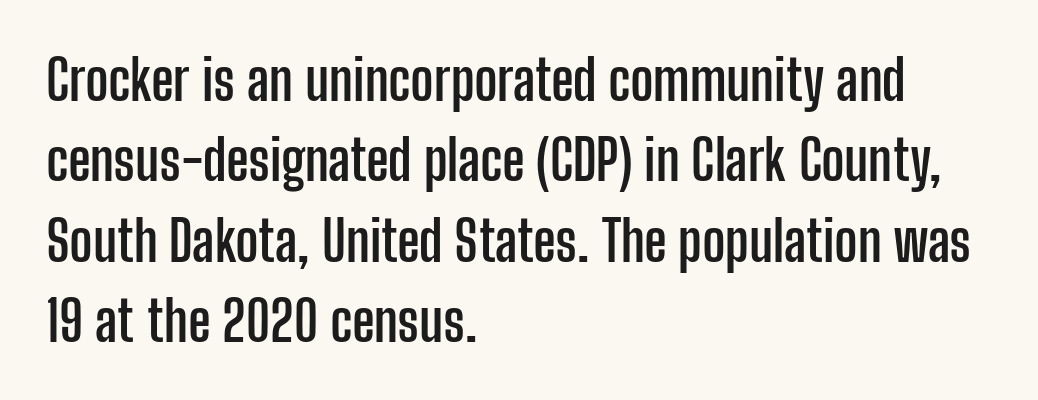
{"serif": "no", "italic": "no", "bold": "yes", "weight": "semibold", "width": "condensed", "stroke_contrast": "low", "x_height": "medium", "monospaced": "no", "underline": "no", "align": "left", "line_spacing": "normal", "line_spacing_ratio": 1.46, "letter_spacing": "normal", "letter_spacing_em": 0.0, "glyph_px": 55}
